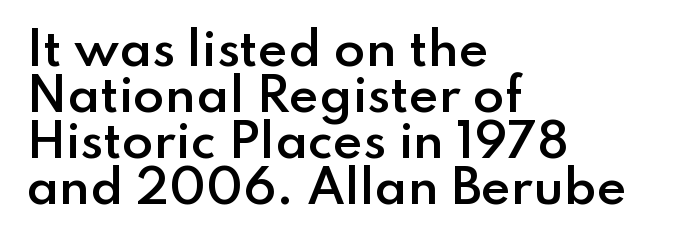
The image shows 46 px semibold sans-serif type, upright; set left-aligned, tight line spacing (1.0x), normal letter spacing, not underlined; low stroke contrast and a small x-height.
